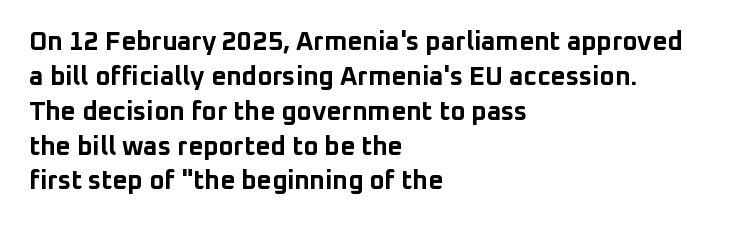
Q: Is the text bold? A: Yes.
Q: Is the text italic (slanted)? A: No, it is upright.
Q: Is the text underlined? A: No.
Q: How is the paragraph aligned? A: Left-aligned.
Q: Is the spacing between letters normal or unusually wide? A: Normal.
Q: Is the spacing between lines tight, normal or loose? A: Normal.
